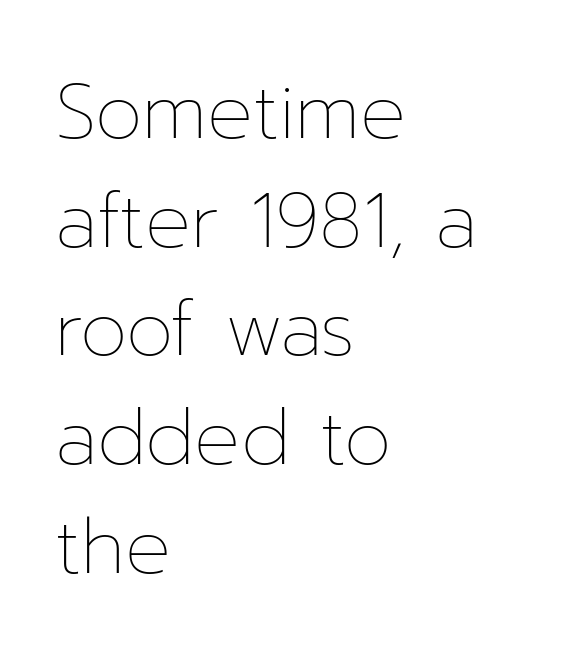
The image shows 76 px thin type, upright; set left-aligned, normal line spacing (1.43x), normal letter spacing, not underlined; low stroke contrast and a medium x-height.
